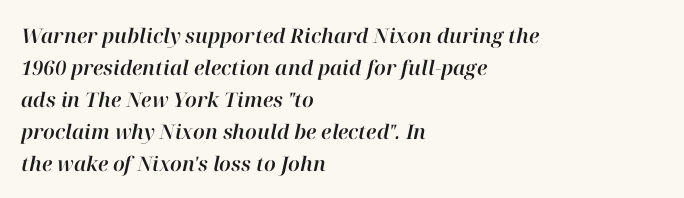
The image shows 20 px text type, italic (leaning right); set left-aligned, normal line spacing (1.6x), normal letter spacing, not underlined.
